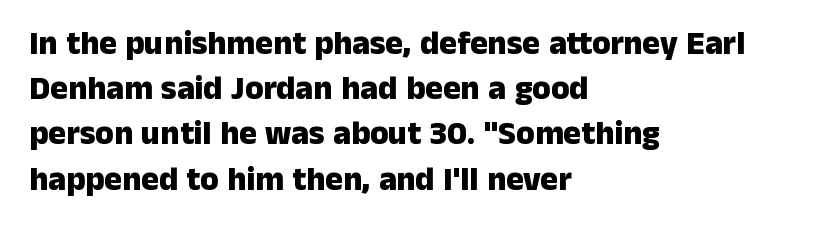
Q: Is the text bold? A: Yes.
Q: Is the text italic (slanted)? A: No, it is upright.
Q: Is the typeface a serif or a sans-serif typeface? A: Sans-serif.
Q: Is the text underlined? A: No.
Q: How is the paragraph aligned? A: Left-aligned.
Q: Is the spacing between letters normal or unusually wide? A: Normal.
Q: Is the spacing between lines tight, normal or loose? A: Normal.
Q: Width (condensed, normal, or wide)? A: Normal.
Q: Stroke contrast? A: Low.
Q: x-height? A: Medium.
Q: Monospaced? A: No.
